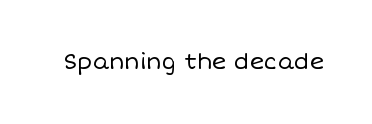
The image shows 22 px text type, upright; set normal letter spacing, not underlined.
